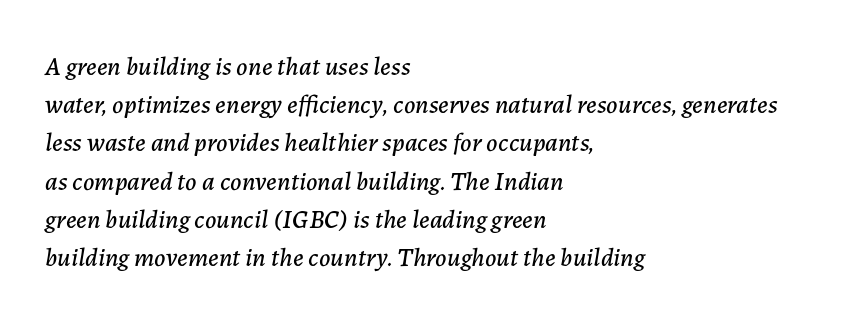
The image shows 26 px text type, italic (leaning right); set left-aligned, normal line spacing (1.47x), normal letter spacing, not underlined.
